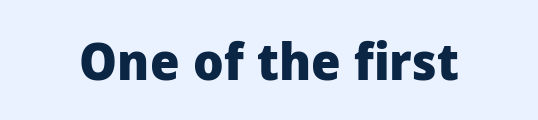
The image shows 52 px heavy sans-serif type, upright; set normal letter spacing, not underlined; low stroke contrast and a medium x-height.
